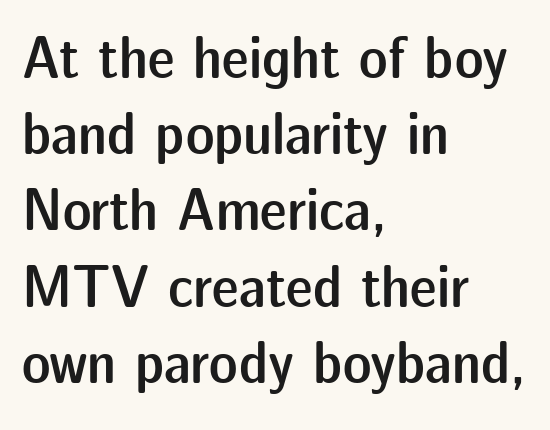
{"serif": "no", "italic": "no", "bold": "semi", "weight": "semibold", "width": "normal", "stroke_contrast": "low", "x_height": "medium", "monospaced": "no", "underline": "no", "align": "left", "line_spacing": "normal", "line_spacing_ratio": 1.27, "letter_spacing": "normal", "letter_spacing_em": 0.0, "glyph_px": 60}
